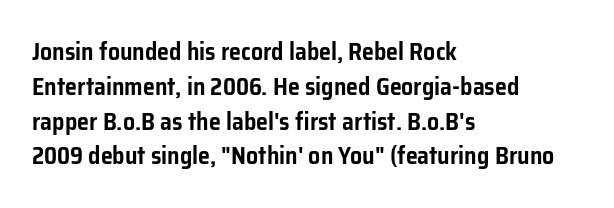
{"italic": "no", "underline": "no", "align": "left", "line_spacing": "normal", "line_spacing_ratio": 1.45, "letter_spacing": "normal", "letter_spacing_em": 0.0, "glyph_px": 24}
